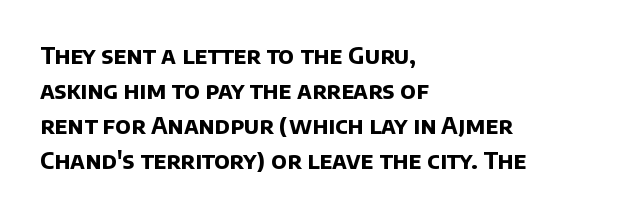
The image shows 23 px bold type; set left-aligned, normal line spacing (1.52x), normal letter spacing, not underlined.
